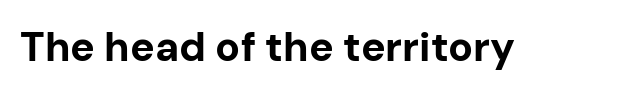
{"serif": "no", "italic": "no", "bold": "yes", "weight": "bold", "width": "normal", "stroke_contrast": "low", "x_height": "medium", "monospaced": "no", "underline": "no", "letter_spacing": "normal", "letter_spacing_em": 0.0, "glyph_px": 41}
